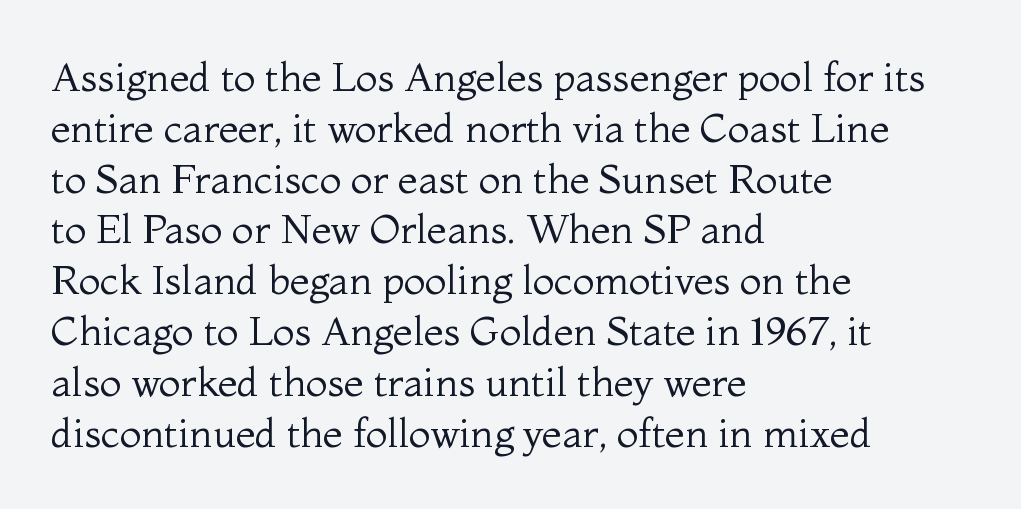
Q: Is the text bold? A: No.
Q: Is the text italic (slanted)? A: No, it is upright.
Q: Is the typeface a serif or a sans-serif typeface? A: Serif.
Q: Is the text underlined? A: No.
Q: How is the paragraph aligned? A: Left-aligned.
Q: Is the spacing between letters normal or unusually wide? A: Normal.
Q: Is the spacing between lines tight, normal or loose? A: Normal.
Q: Width (condensed, normal, or wide)? A: Normal.
Q: Stroke contrast? A: Medium.
Q: x-height? A: Medium.
Q: Monospaced? A: No.
